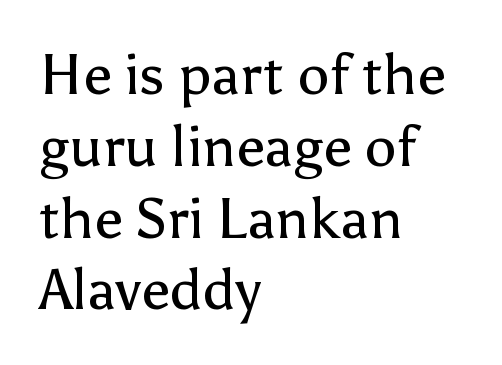
The characters display no serif detailing; their extremities are plain. Type without underlining. The passage shown is typed in a proportional face where columns would drift. Casual observation: everything's shoved over to the left. The line-height multiplier appears to be the usual default.
